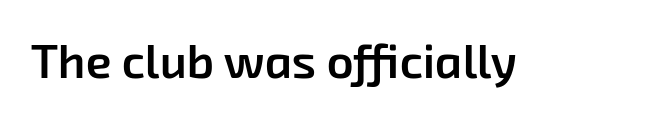
Q: Is the text bold? A: Semi-bold.
Q: Is the typeface a serif or a sans-serif typeface? A: Sans-serif.
Q: Is the text underlined? A: No.
Q: Is the spacing between letters normal or unusually wide? A: Normal.
Q: Width (condensed, normal, or wide)? A: Normal.
Q: Stroke contrast? A: Low.
Q: x-height? A: Medium.
Q: Monospaced? A: No.
